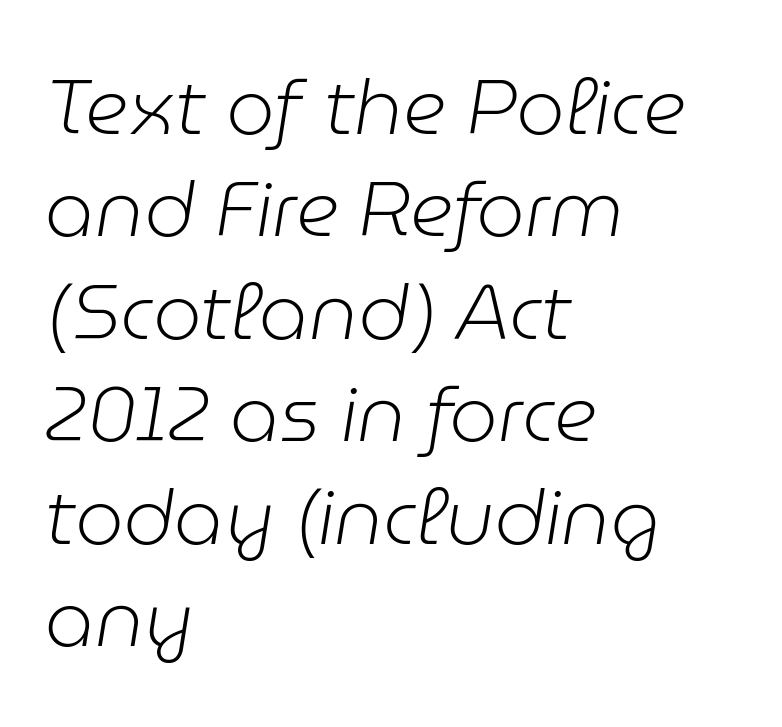
Q: Is the text bold? A: No.
Q: Is the text italic (slanted)? A: Yes, it leans right by about 9 degrees.
Q: Is the text underlined? A: No.
Q: How is the paragraph aligned? A: Left-aligned.
Q: Is the spacing between letters normal or unusually wide? A: Normal.
Q: Is the spacing between lines tight, normal or loose? A: Normal.
Q: Width (condensed, normal, or wide)? A: Normal.
Q: Stroke contrast? A: Low.
Q: x-height? A: Medium.
Q: Monospaced? A: No.
